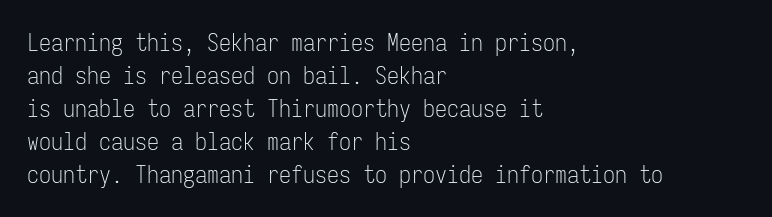
Q: Is the text bold? A: No.
Q: Is the text italic (slanted)? A: No, it is upright.
Q: Is the text underlined? A: No.
Q: How is the paragraph aligned? A: Left-aligned.
Q: Is the spacing between letters normal or unusually wide? A: Normal.
Q: Is the spacing between lines tight, normal or loose? A: Normal.
